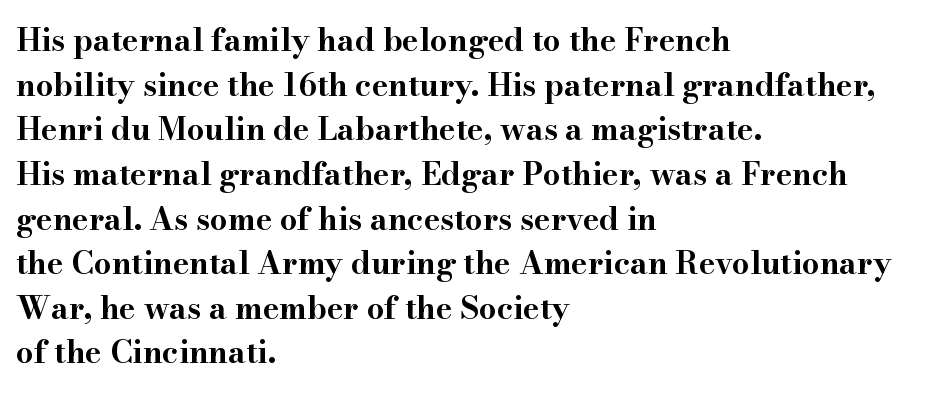
Q: Is the text bold? A: Yes.
Q: Is the text italic (slanted)? A: No, it is upright.
Q: Is the typeface a serif or a sans-serif typeface? A: Serif.
Q: Is the text underlined? A: No.
Q: How is the paragraph aligned? A: Left-aligned.
Q: Is the spacing between letters normal or unusually wide? A: Normal.
Q: Is the spacing between lines tight, normal or loose? A: Normal.
Q: Width (condensed, normal, or wide)? A: Wide.
Q: Stroke contrast? A: High.
Q: x-height? A: Small.
Q: Monospaced? A: No.
